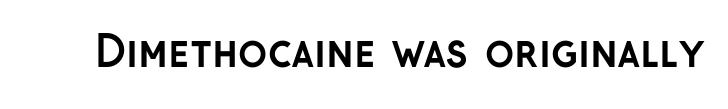
Q: Is the text bold? A: Yes.
Q: Is the text italic (slanted)? A: No, it is upright.
Q: Is the typeface a serif or a sans-serif typeface? A: Sans-serif.
Q: Is the text underlined? A: No.
Q: Is the spacing between letters normal or unusually wide? A: Normal.
Q: Width (condensed, normal, or wide)? A: Normal.
Q: Stroke contrast? A: Low.
Q: x-height? A: Medium.
Q: Monospaced? A: No.
